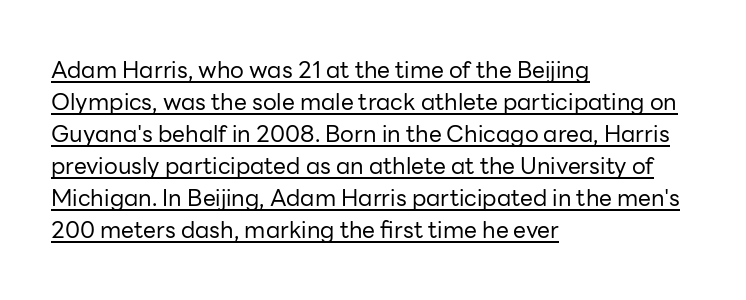
The image shows 23 px text type, upright; set left-aligned, normal line spacing (1.39x), normal letter spacing, underlined.
